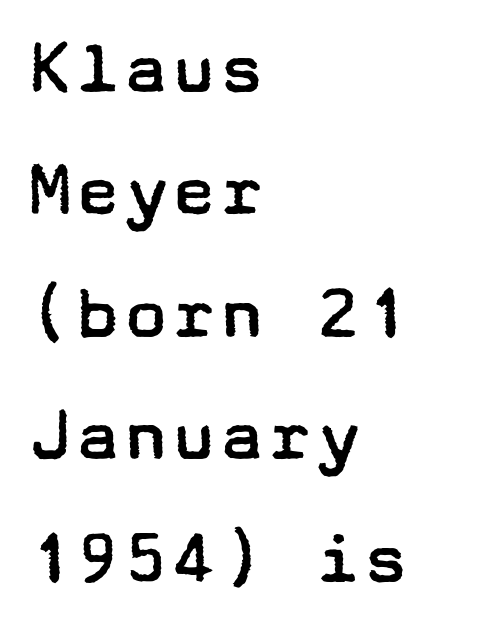
Q: Is the text bold? A: No.
Q: Is the text italic (slanted)? A: No, it is upright.
Q: Is the typeface a serif or a sans-serif typeface? A: Sans-serif.
Q: Is the text underlined? A: No.
Q: How is the paragraph aligned? A: Left-aligned.
Q: Is the spacing between letters normal or unusually wide? A: Normal.
Q: Is the spacing between lines tight, normal or loose? A: Normal.
Q: Width (condensed, normal, or wide)? A: Wide.
Q: Stroke contrast? A: Low.
Q: x-height? A: Medium.
